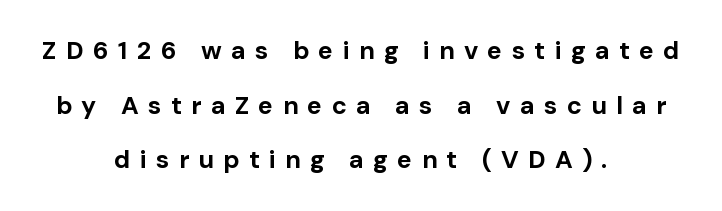
{"italic": "no", "bold": "yes", "underline": "no", "align": "center", "line_spacing": "loose", "line_spacing_ratio": 2.19, "letter_spacing": "wide", "letter_spacing_em": 0.37, "glyph_px": 25}
